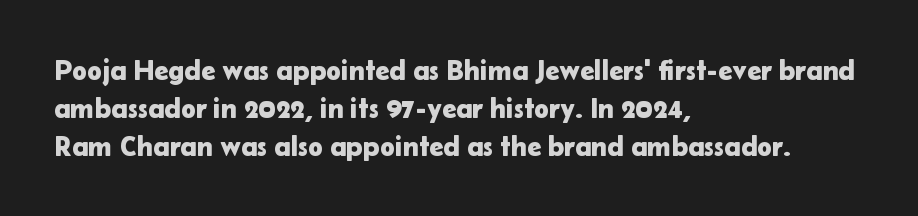
The image shows 28 px sans-serif type, upright; set left-aligned, normal line spacing (1.35x), normal letter spacing, not underlined; low stroke contrast and a medium x-height.
